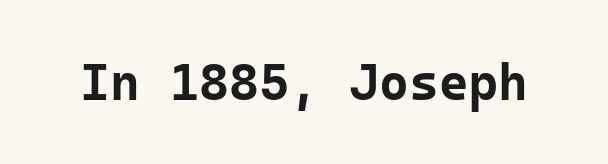
Q: Is the text bold? A: Yes.
Q: Is the text italic (slanted)? A: No, it is upright.
Q: Is the typeface a serif or a sans-serif typeface? A: Sans-serif.
Q: Is the text underlined? A: No.
Q: Is the spacing between letters normal or unusually wide? A: Normal.
Q: Width (condensed, normal, or wide)? A: Normal.
Q: Stroke contrast? A: Low.
Q: x-height? A: Medium.
Q: Monospaced? A: Yes.
